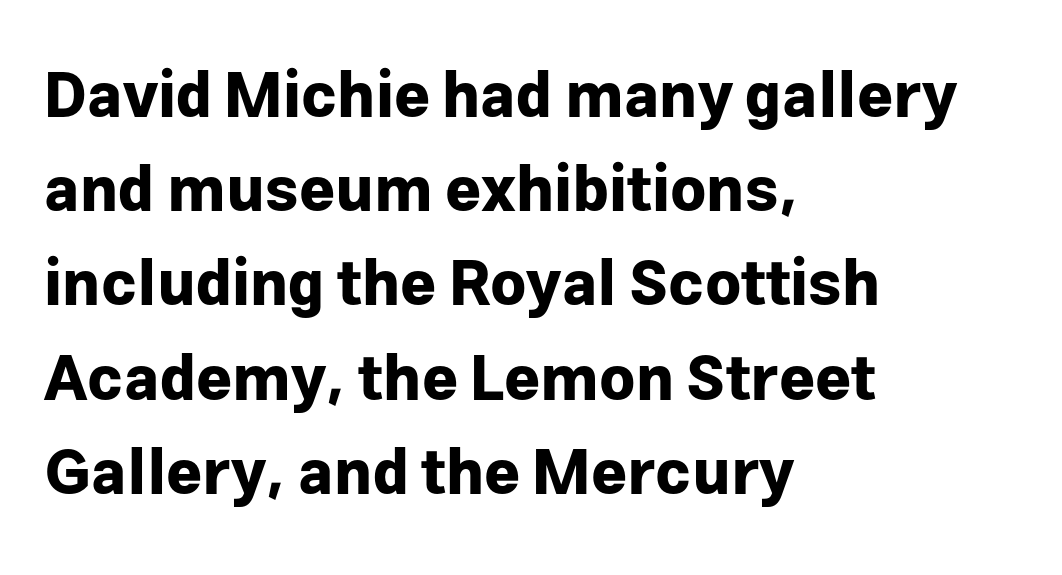
Q: Is the text bold? A: Yes.
Q: Is the text italic (slanted)? A: No, it is upright.
Q: Is the typeface a serif or a sans-serif typeface? A: Sans-serif.
Q: Is the text underlined? A: No.
Q: How is the paragraph aligned? A: Left-aligned.
Q: Is the spacing between letters normal or unusually wide? A: Normal.
Q: Is the spacing between lines tight, normal or loose? A: Normal.
Q: Width (condensed, normal, or wide)? A: Normal.
Q: Stroke contrast? A: Low.
Q: x-height? A: Medium.
Q: Monospaced? A: No.
